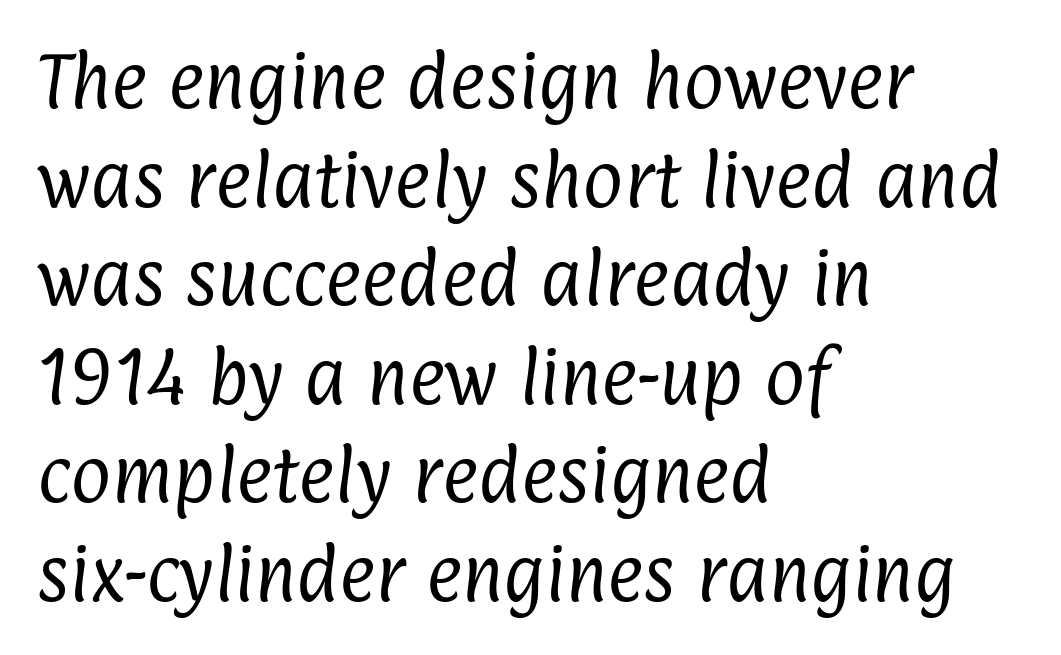
The image shows 62 px regular-weight, condensed sans-serif type; set left-aligned, normal line spacing (1.59x), normal letter spacing, not underlined; low stroke contrast and a medium x-height.
